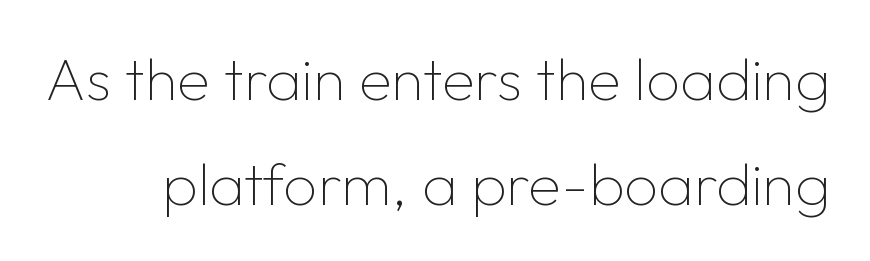
{"serif": "no", "italic": "no", "bold": "no", "weight": "thin", "width": "normal", "stroke_contrast": "low", "x_height": "medium", "monospaced": "no", "underline": "no", "line_spacing_ratio": 1.75, "letter_spacing": "normal", "letter_spacing_em": 0.0, "glyph_px": 60}
